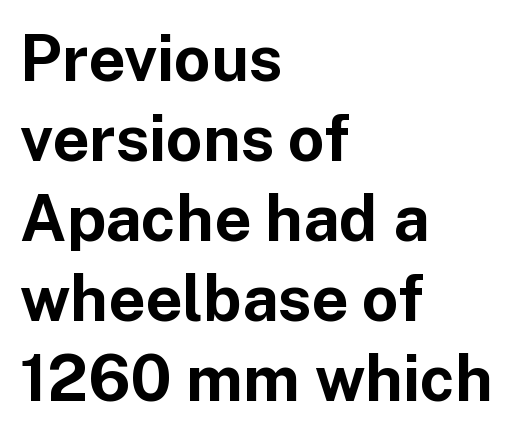
The image shows 64 px bold sans-serif type, upright; set left-aligned, normal line spacing (1.25x), normal letter spacing, not underlined; low stroke contrast and a medium x-height.
